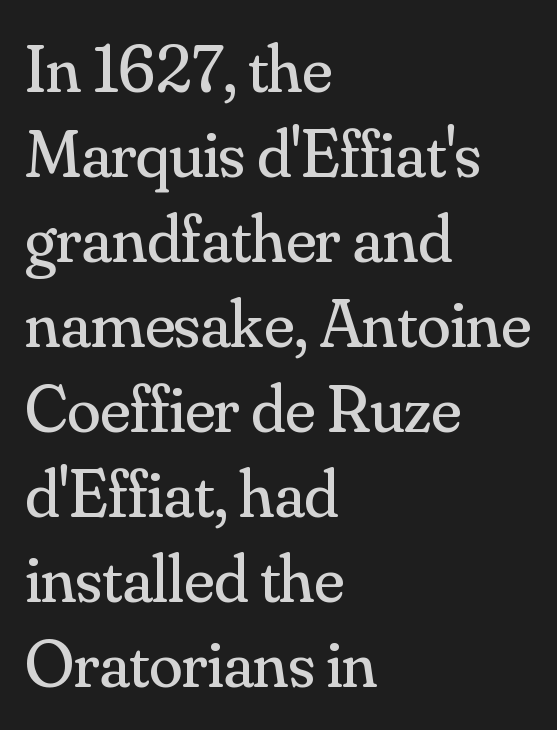
Counters stay open thanks to moderate or lighter strokes. Quick note: not italic, upright. The font family rendered here belongs to the serif group. A clean baseline with only descenders dipping below it. Looks like regular typesetting: each glyph gets only the width it needs.
